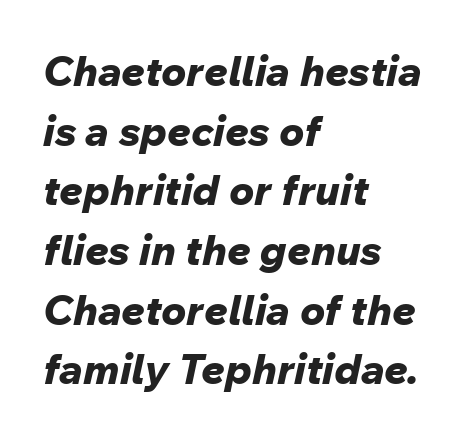
The image shows 42 px bold type, italic (leaning right); set left-aligned, normal line spacing (1.42x), normal letter spacing, not underlined; low stroke contrast and a medium x-height.
